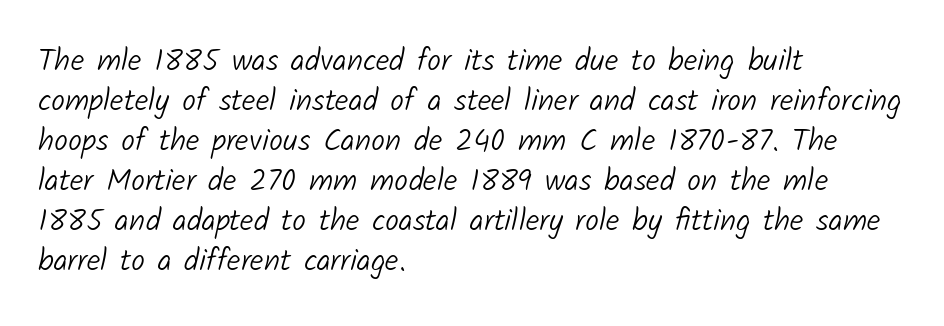
The image shows 31 px light sans-serif type; set left-aligned, normal line spacing (1.29x), normal letter spacing, not underlined; low stroke contrast and a medium x-height.
